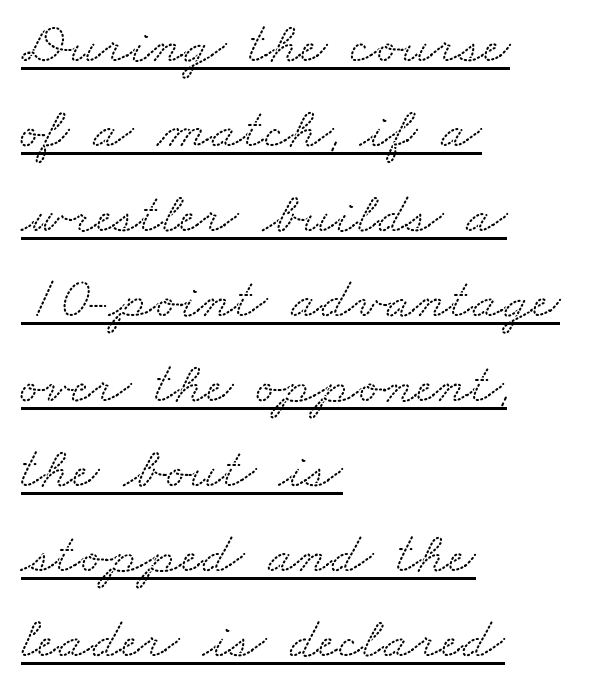
The image shows 59 px wide type; set left-aligned, normal line spacing (1.44x), normal letter spacing, underlined; low stroke contrast and a small x-height.
